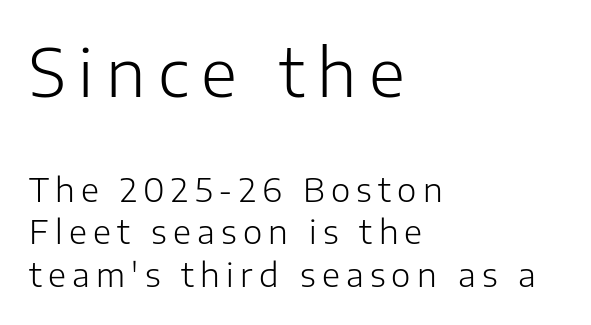
Posture: straight, roman, zero tilt. Character widths vary here, with narrow letters taking less room than wide ones. Serif or sans? Sans — the stroke terminals are bare. Regarding leading, the lines here are spaced in the standard way. The paragraph has a hard left edge and a soft right edge.
